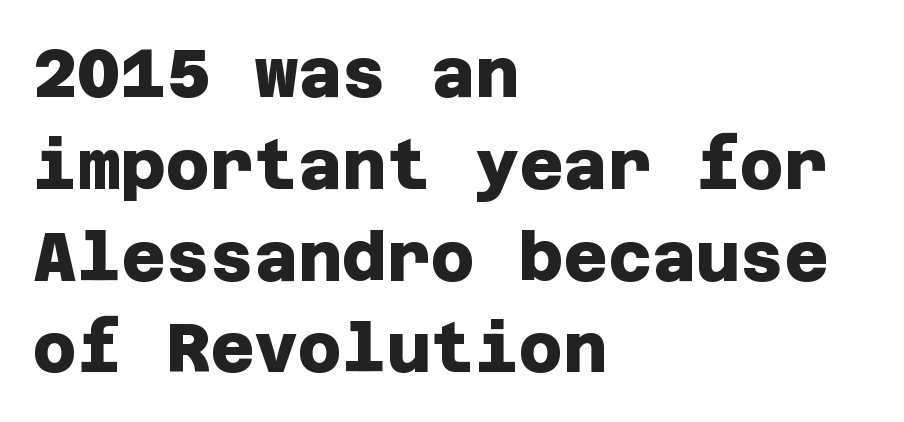
Every letter is thick-stroked: bold, no question. Every row of glyphs begins at an identical x-position on the left. No extra tracking has been applied to these lines. In terms of letterform style, serifs are entirely absent. Underline: absent. Line spacing here is normal.
